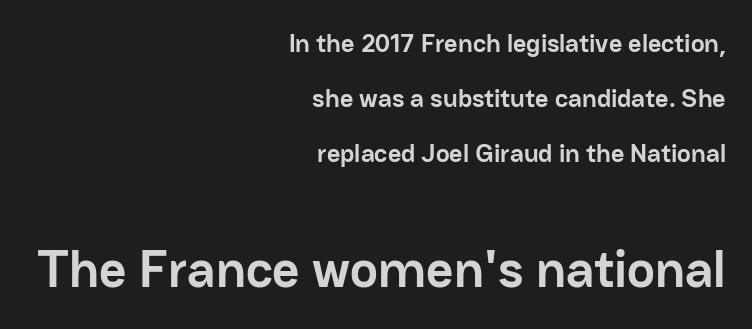
The image shows 53 px semibold sans-serif type, upright; set right-aligned, loose line spacing (2.12x), normal letter spacing, not underlined; the second (bottom) block is 2.04x larger; low stroke contrast and a medium x-height.
